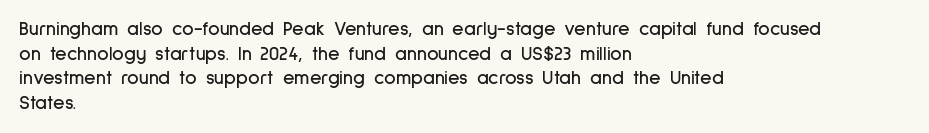
{"italic": "no", "underline": "no", "align": "left", "line_spacing_ratio": 1.23, "letter_spacing": "normal", "letter_spacing_em": 0.0, "glyph_px": 20}
